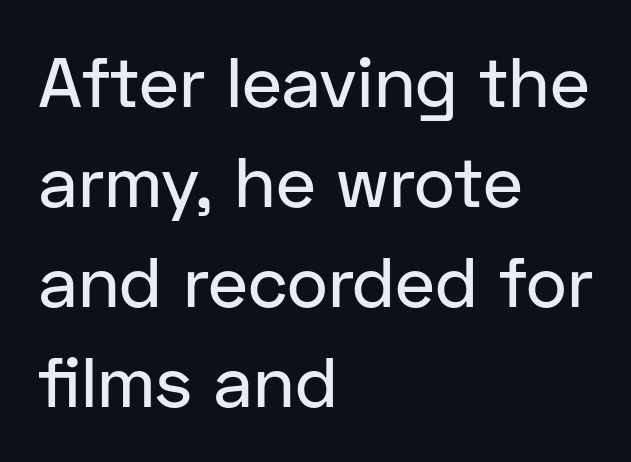
{"serif": "no", "italic": "no", "width": "normal", "stroke_contrast": "low", "x_height": "medium", "monospaced": "no", "underline": "no", "align": "left", "line_spacing": "normal", "line_spacing_ratio": 1.43, "letter_spacing": "normal", "letter_spacing_em": 0.0, "glyph_px": 70}
